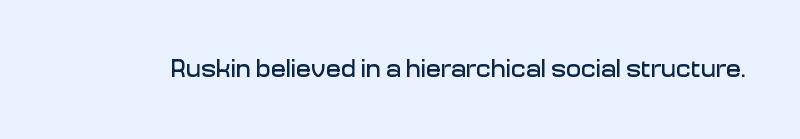
Q: Is the text italic (slanted)? A: No, it is upright.
Q: Is the text underlined? A: No.
Q: Is the spacing between letters normal or unusually wide? A: Normal.
